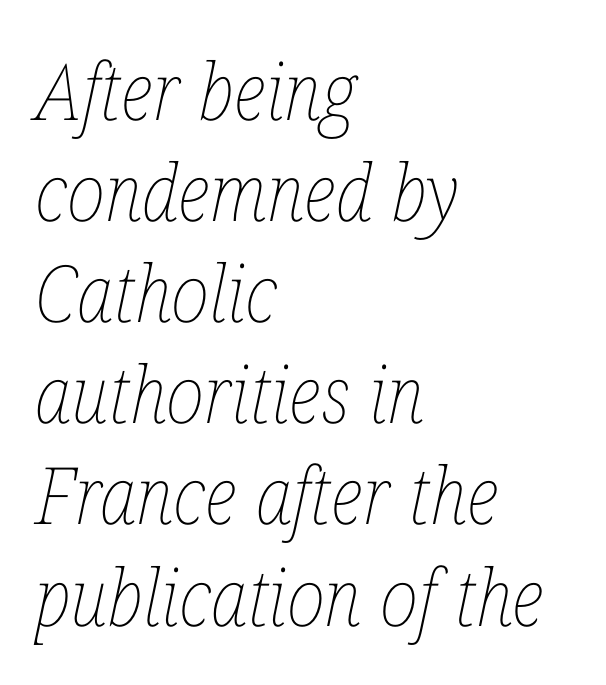
The image shows 79 px thin, condensed type, italic (leaning right); set left-aligned, normal line spacing (1.28x), normal letter spacing, not underlined; low stroke contrast and a medium x-height.
